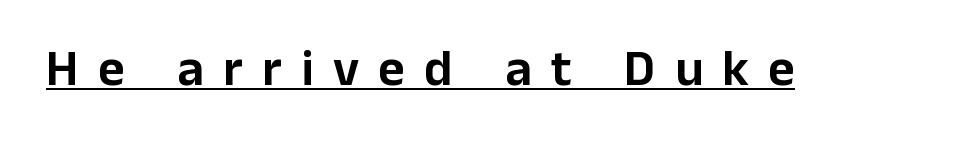
{"serif": "no", "italic": "no", "width": "normal", "stroke_contrast": "low", "x_height": "medium", "monospaced": "no", "underline": "yes", "letter_spacing": "wide", "letter_spacing_em": 0.38, "glyph_px": 51}
